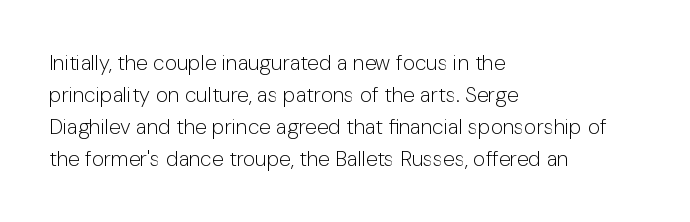
Q: Is the text bold? A: No.
Q: Is the text italic (slanted)? A: No, it is upright.
Q: Is the text underlined? A: No.
Q: How is the paragraph aligned? A: Left-aligned.
Q: Is the spacing between letters normal or unusually wide? A: Normal.
Q: Is the spacing between lines tight, normal or loose? A: Normal.
